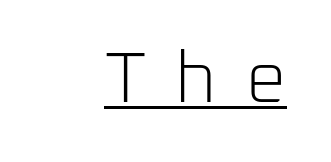
The image shows 71 px light sans-serif type, upright; set unusually wide letter spacing (+0.41 em), underlined; low stroke contrast and a medium x-height.
